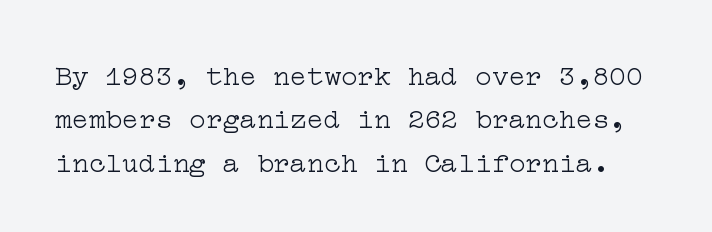
{"serif": "yes", "italic": "no", "bold": "no", "weight": "light", "width": "wide", "stroke_contrast": "low", "x_height": "medium", "underline": "no", "line_spacing": "normal", "line_spacing_ratio": 1.55, "letter_spacing": "normal", "letter_spacing_em": 0.0, "glyph_px": 28}
